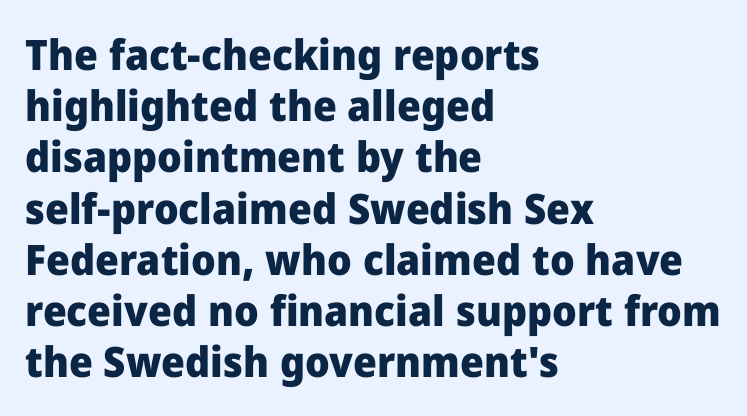
Q: Is the text bold? A: Yes.
Q: Is the text italic (slanted)? A: No, it is upright.
Q: Is the typeface a serif or a sans-serif typeface? A: Sans-serif.
Q: Is the text underlined? A: No.
Q: How is the paragraph aligned? A: Left-aligned.
Q: Is the spacing between letters normal or unusually wide? A: Normal.
Q: Width (condensed, normal, or wide)? A: Normal.
Q: Stroke contrast? A: Low.
Q: x-height? A: Medium.
Q: Monospaced? A: No.
